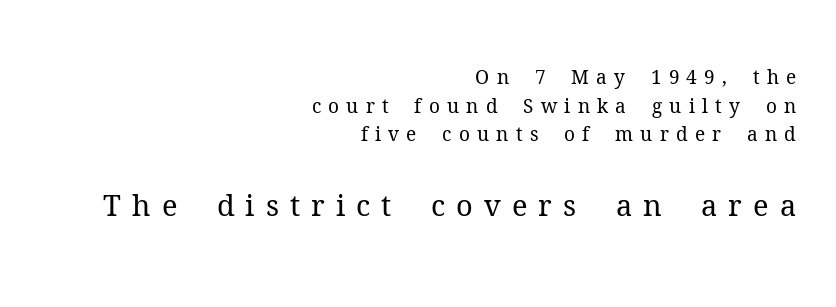
{"serif": "yes", "italic": "no", "bold": "no", "weight": "regular", "width": "normal", "stroke_contrast": "medium", "x_height": "medium", "monospaced": "no", "underline": "no", "align": "right", "line_spacing": "normal", "line_spacing_ratio": 1.51, "letter_spacing": "wide", "letter_spacing_em": 0.38, "larger_block": "second", "size_ratio": 1.53, "glyph_px": 29}
